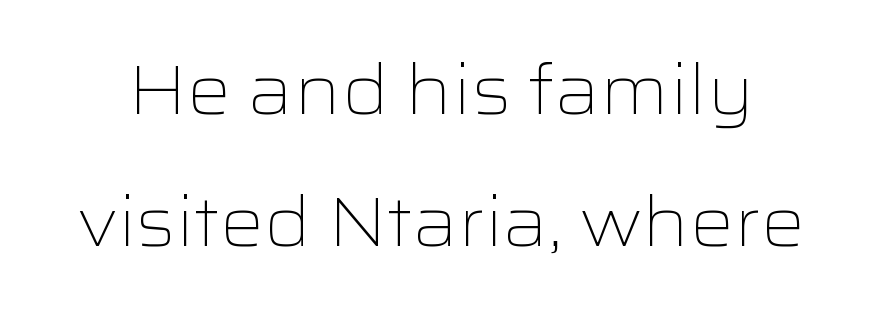
The image shows 69 px light, wide sans-serif type, upright; set loose line spacing (1.91x), normal letter spacing, not underlined; low stroke contrast and a medium x-height.
